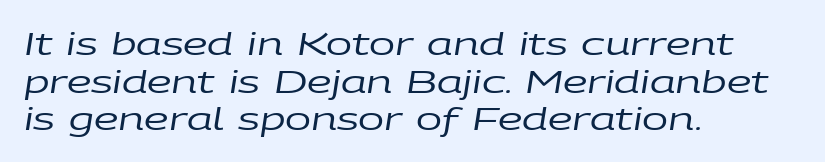
{"italic": "yes", "lean": "right", "slant_degrees": 9, "bold": "no", "weight": "regular", "width": "wide", "stroke_contrast": "low", "x_height": "large", "monospaced": "no", "underline": "no", "align": "left", "line_spacing_ratio": 1.21, "letter_spacing": "normal", "letter_spacing_em": 0.0, "glyph_px": 31}
